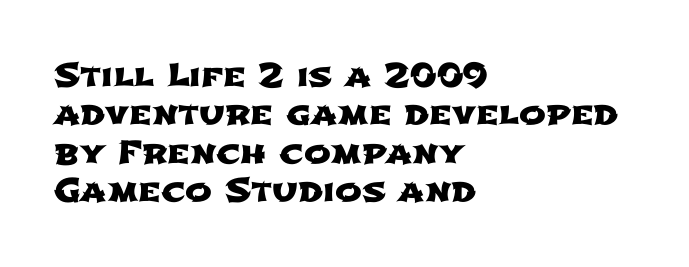
{"serif": "no", "width": "wide", "stroke_contrast": "low", "x_height": "medium", "monospaced": "no", "underline": "no", "align": "left", "line_spacing_ratio": 1.2, "letter_spacing": "normal", "letter_spacing_em": 0.0, "glyph_px": 32}
